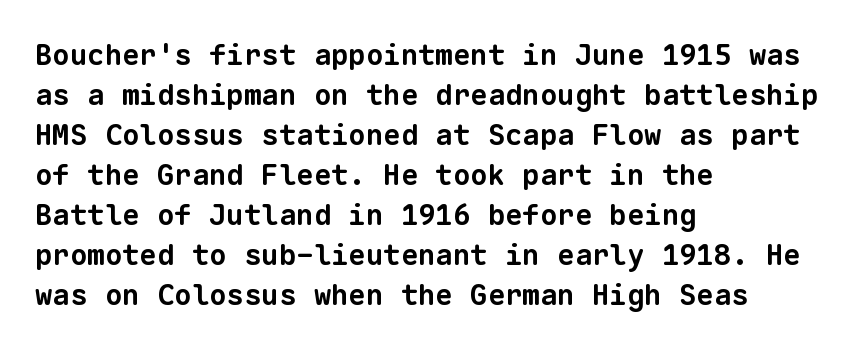
The zone under the glyphs is completely vacant. A typesetter would call this leading conventional body-copy spacing. If you drew a ruler down the left edge, every line would touch it. The face used here is a sans, in the tradition of grotesques and geometrics. This rendering leaves character spacing at its baseline value.
